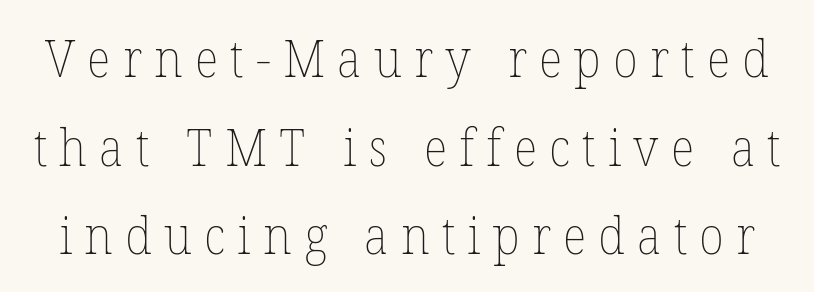
The image shows 51 px thin type, upright; set line spacing 1.74x, unusually wide letter spacing (+0.24 em), not underlined; low stroke contrast and a medium x-height.
